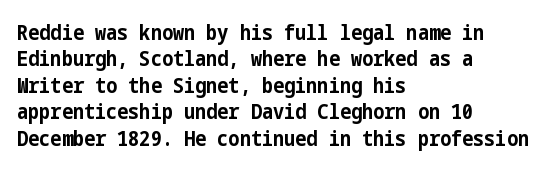
The image shows 21 px bold type, upright; set left-aligned, normal line spacing (1.26x), normal letter spacing, not underlined.
